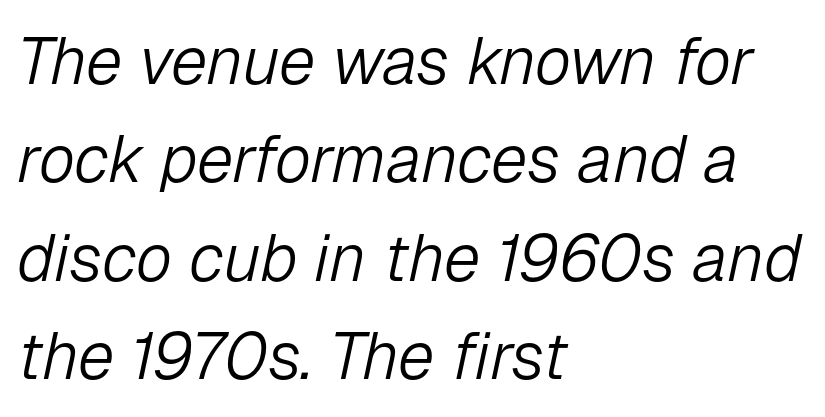
Q: Is the text bold? A: No.
Q: Is the text italic (slanted)? A: Yes, it leans right by about 12 degrees.
Q: Is the text underlined? A: No.
Q: How is the paragraph aligned? A: Left-aligned.
Q: Is the spacing between letters normal or unusually wide? A: Normal.
Q: Is the spacing between lines tight, normal or loose? A: Normal.
Q: Width (condensed, normal, or wide)? A: Normal.
Q: Stroke contrast? A: Low.
Q: x-height? A: Medium.
Q: Monospaced? A: No.
